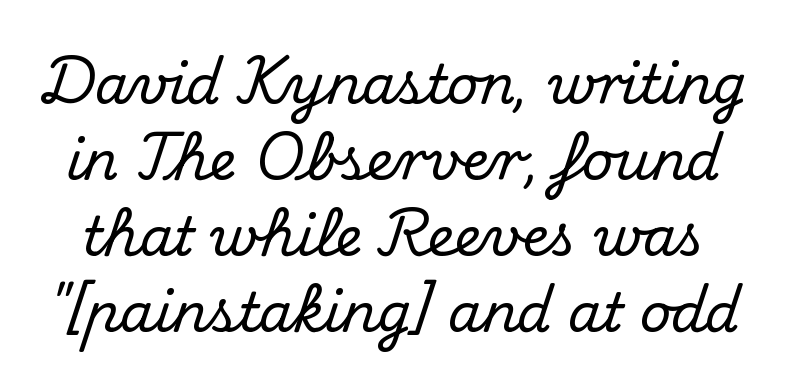
The tracking reads as untouched default to a designer's eye. Bare-footed words on every line. Each letter keeps its own natural width here, so spacing adapts to shape. Serif or sans? Serif — the stroke terminals have little feet. Baseline-to-baseline distance is the conventional proportion of letter height.
